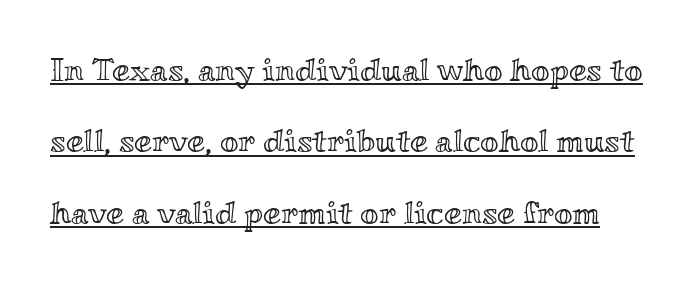
Q: Is the text italic (slanted)? A: No, it is upright.
Q: Is the text underlined? A: Yes.
Q: Is the spacing between letters normal or unusually wide? A: Normal.
Q: Is the spacing between lines tight, normal or loose? A: Loose.
Q: Width (condensed, normal, or wide)? A: Wide.
Q: x-height? A: Small.
Q: Monospaced? A: No.
